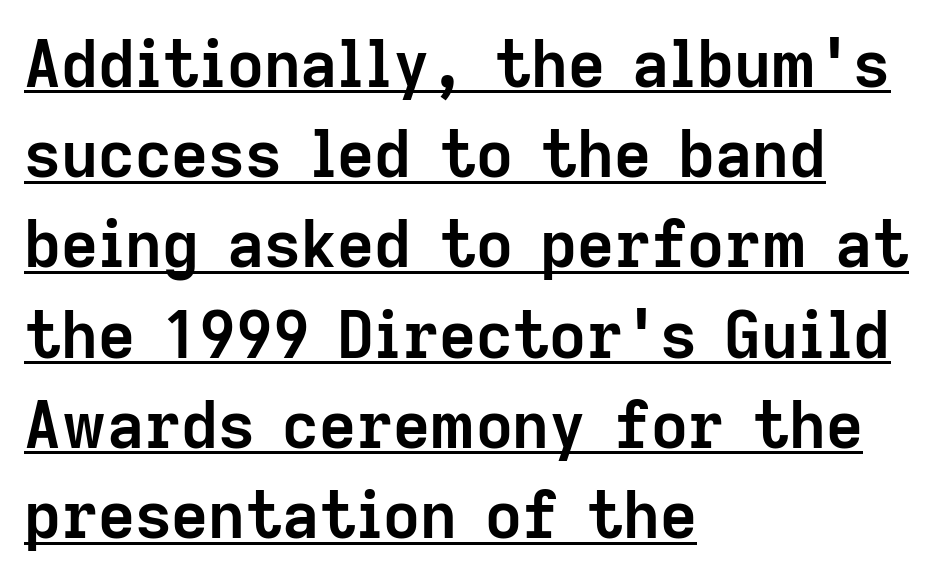
The image shows 64 px semibold sans-serif type, upright; set left-aligned, normal line spacing (1.41x), normal letter spacing, underlined; low stroke contrast and a medium x-height.
